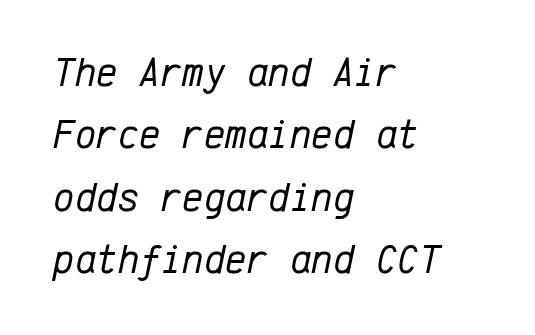
Q: Is the text bold? A: No.
Q: Is the text italic (slanted)? A: Yes, it leans right by about 12 degrees.
Q: Is the text underlined? A: No.
Q: How is the paragraph aligned? A: Left-aligned.
Q: Is the spacing between letters normal or unusually wide? A: Normal.
Q: Is the spacing between lines tight, normal or loose? A: Normal.
Q: Width (condensed, normal, or wide)? A: Normal.
Q: Stroke contrast? A: Low.
Q: x-height? A: Medium.
Q: Monospaced? A: Yes.
